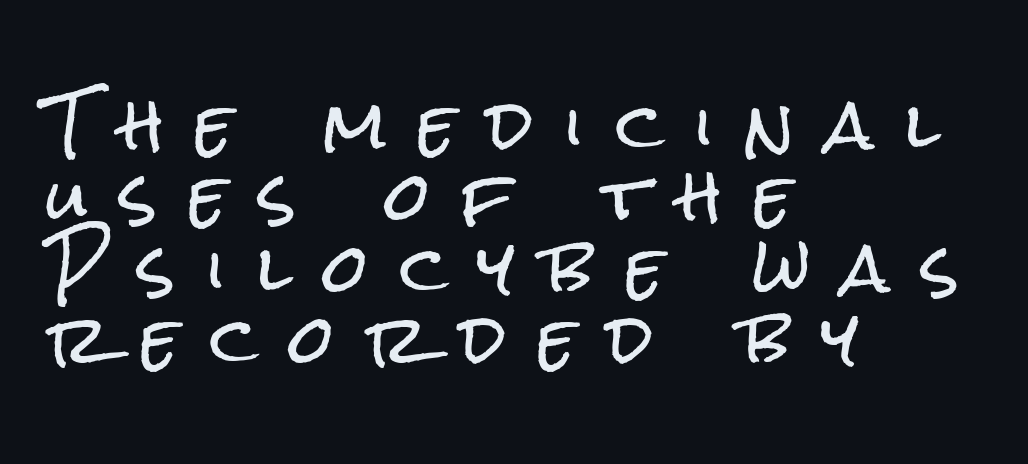
The image shows 65 px condensed sans-serif type, upright; set left-aligned, tight line spacing (1.1x), unusually wide letter spacing (+0.49 em), not underlined; low stroke contrast and a medium x-height.
